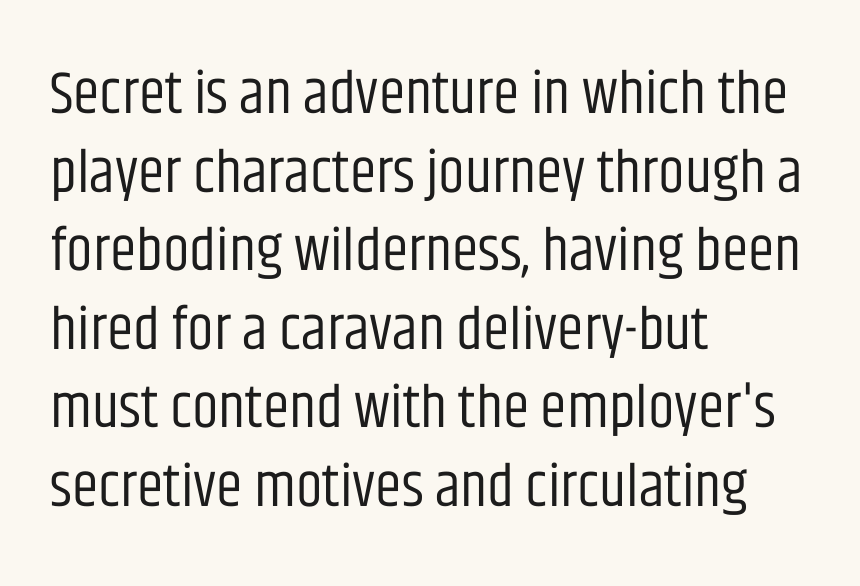
{"serif": "no", "italic": "no", "bold": "no", "weight": "regular", "width": "condensed", "stroke_contrast": "low", "x_height": "large", "monospaced": "no", "underline": "no", "align": "left", "line_spacing": "normal", "line_spacing_ratio": 1.31, "letter_spacing": "normal", "letter_spacing_em": 0.0, "glyph_px": 60}
